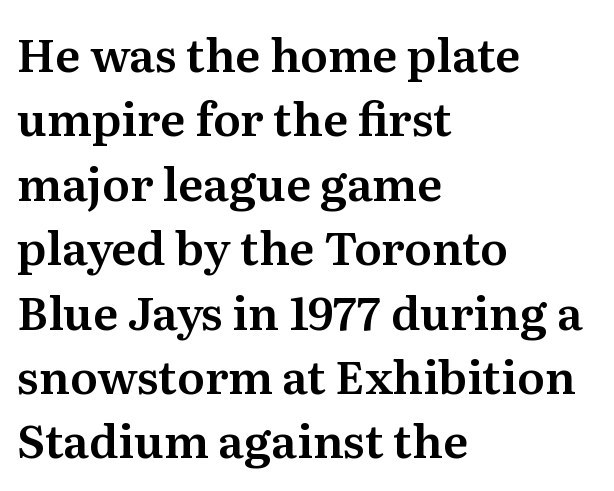
The image shows 46 px serif type, upright; set left-aligned, normal line spacing (1.4x), normal letter spacing, not underlined; medium stroke contrast and a medium x-height.
